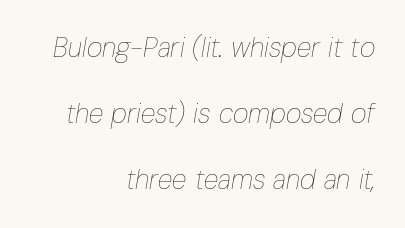
The image shows 27 px text type, italic (leaning right); set right-aligned, loose line spacing (2.44x), normal letter spacing, not underlined.
